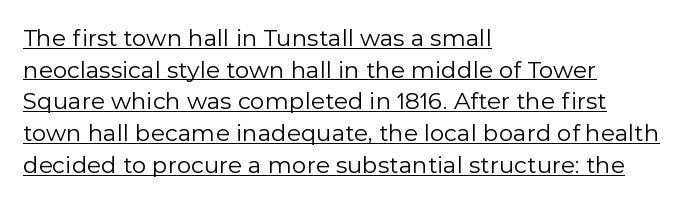
{"italic": "no", "bold": "no", "underline": "yes", "align": "left", "line_spacing": "normal", "line_spacing_ratio": 1.38, "letter_spacing": "normal", "letter_spacing_em": 0.0, "glyph_px": 23}
